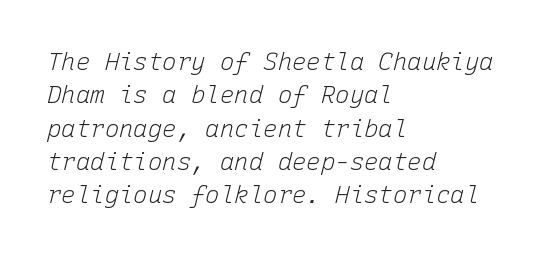
{"italic": "yes", "lean": "right", "slant_degrees": 15, "bold": "no", "underline": "no", "align": "left", "line_spacing": "normal", "line_spacing_ratio": 1.39, "letter_spacing": "normal", "letter_spacing_em": 0.0, "glyph_px": 24}
